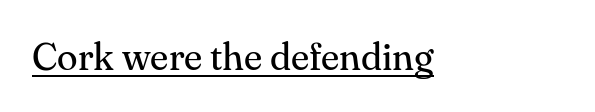
The image shows 38 px regular-weight serif type, upright; set normal letter spacing, underlined; medium stroke contrast and a small x-height.
